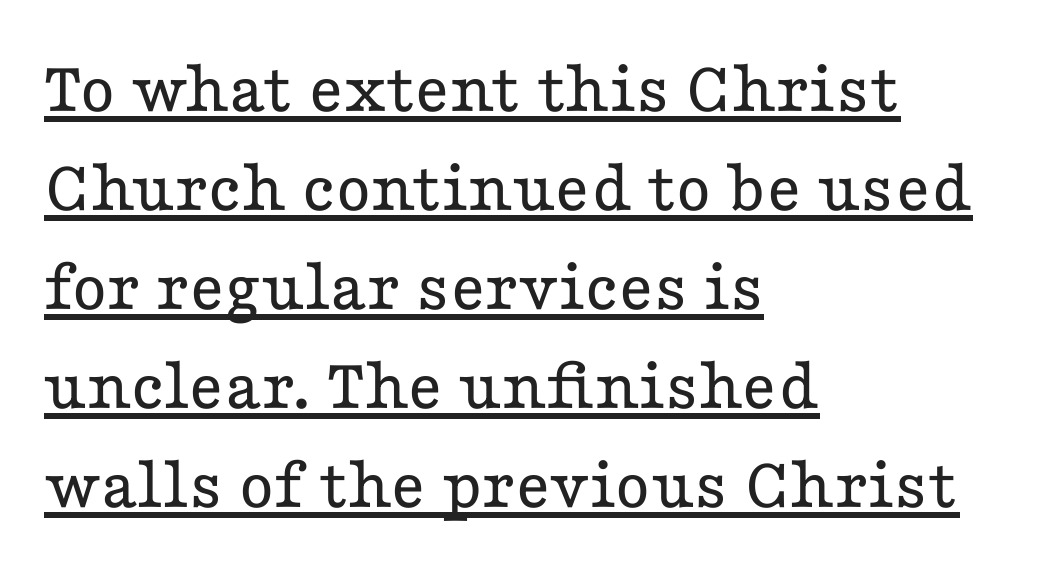
Q: Is the text bold? A: No.
Q: Is the text italic (slanted)? A: No, it is upright.
Q: Is the typeface a serif or a sans-serif typeface? A: Serif.
Q: Is the text underlined? A: Yes.
Q: How is the paragraph aligned? A: Left-aligned.
Q: Is the spacing between letters normal or unusually wide? A: Normal.
Q: Is the spacing between lines tight, normal or loose? A: Normal.
Q: Width (condensed, normal, or wide)? A: Wide.
Q: Stroke contrast? A: Low.
Q: x-height? A: Medium.
Q: Monospaced? A: No.
